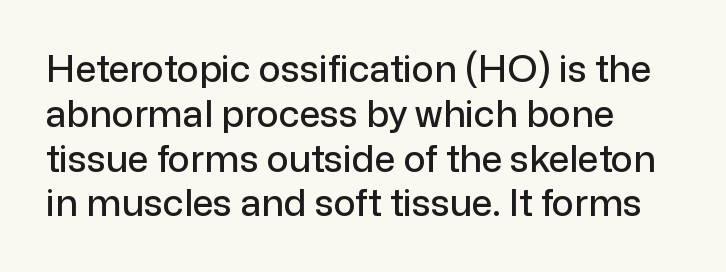
{"serif": "no", "italic": "no", "width": "normal", "stroke_contrast": "low", "x_height": "medium", "monospaced": "no", "underline": "no", "align": "left", "line_spacing_ratio": 1.21, "letter_spacing": "normal", "letter_spacing_em": 0.0, "glyph_px": 37}
